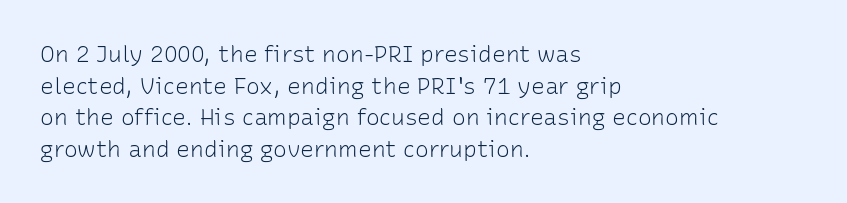
The image shows 23 px text type, upright; set left-aligned, normal line spacing (1.37x), normal letter spacing, not underlined.
